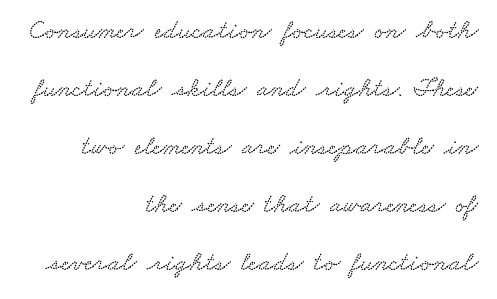
The image shows 27 px text type; set right-aligned, loose line spacing (2.15x), normal letter spacing, not underlined.
